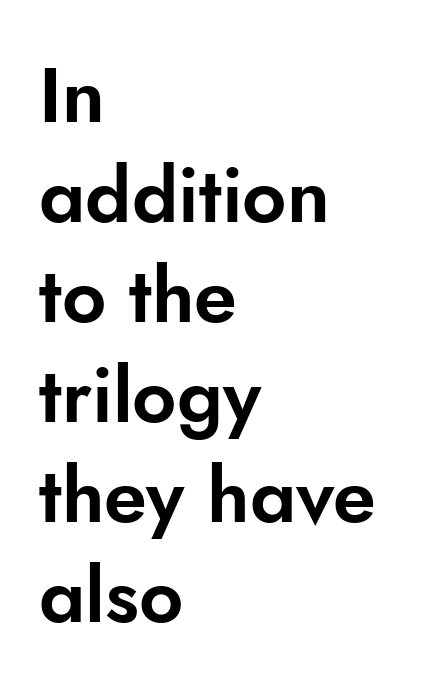
Q: Is the text italic (slanted)? A: No, it is upright.
Q: Is the typeface a serif or a sans-serif typeface? A: Sans-serif.
Q: Is the text underlined? A: No.
Q: How is the paragraph aligned? A: Left-aligned.
Q: Is the spacing between letters normal or unusually wide? A: Normal.
Q: Is the spacing between lines tight, normal or loose? A: Normal.
Q: Width (condensed, normal, or wide)? A: Normal.
Q: Stroke contrast? A: Low.
Q: x-height? A: Small.
Q: Monospaced? A: No.
